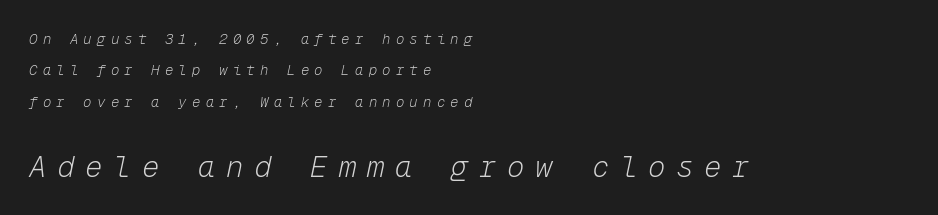
{"italic": "yes", "lean": "right", "slant_degrees": 12, "bold": "no", "weight": "light", "width": "normal", "stroke_contrast": "low", "x_height": "medium", "monospaced": "yes", "underline": "no", "align": "left", "line_spacing": "loose", "line_spacing_ratio": 2.25, "letter_spacing": "wide", "letter_spacing_em": 0.37, "larger_block": "second", "size_ratio": 2.07, "glyph_px": 29}
